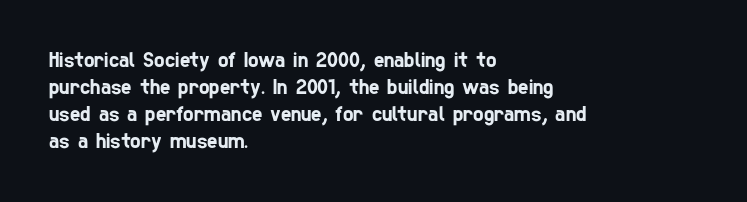
{"underline": "no", "align": "left", "line_spacing_ratio": 1.22, "letter_spacing": "normal", "letter_spacing_em": 0.0, "glyph_px": 22}
